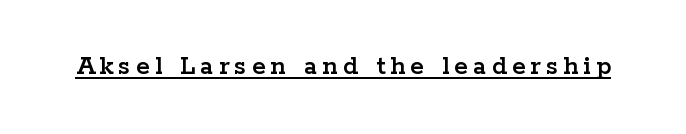
The image shows 28 px wide serif type, upright; set underlined; low stroke contrast and a medium x-height.
